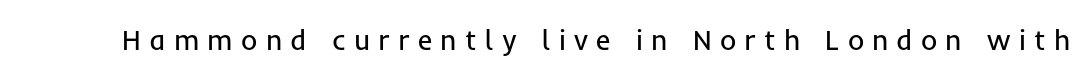
Character widths vary here, with narrow letters taking less room than wide ones. Stroke terminals: plain, sans-serif. The weight would be labelled regular, book, light, or lighter still. Each row of text sits above clean, open space.
